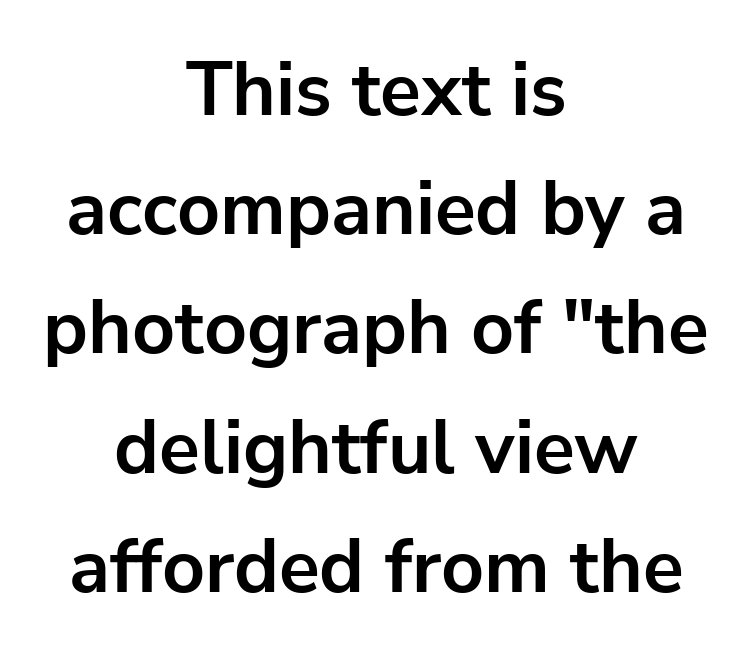
The image shows 75 px bold sans-serif type, upright; set centered, normal line spacing (1.59x), normal letter spacing, not underlined; low stroke contrast and a medium x-height.
